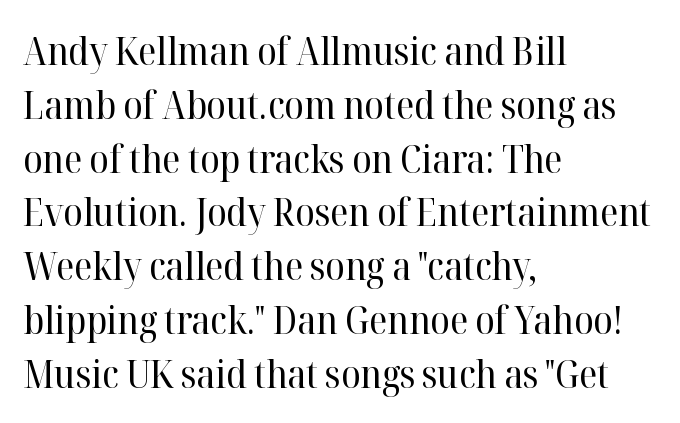
The image shows 39 px regular-weight serif type, upright; set left-aligned, normal line spacing (1.38x), normal letter spacing, not underlined; high stroke contrast and a medium x-height.
